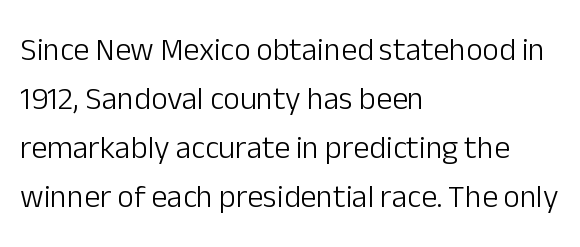
The typography opts for an upright posture over an oblique one. I'd call this a sans setting — the letters go barefoot. Caption: multi-line text, flush left, ragged right. Underlining? Definitely not there. The designer left line spacing at the default.
